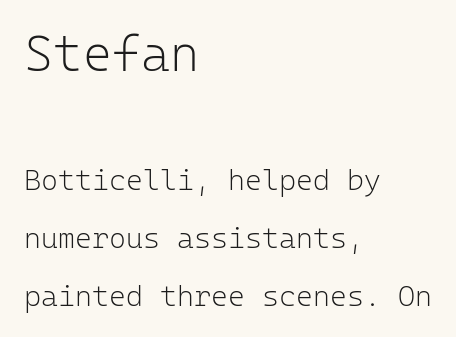
{"serif": "no", "italic": "no", "bold": "no", "weight": "light", "width": "normal", "stroke_contrast": "low", "x_height": "medium", "monospaced": "yes", "underline": "no", "align": "left", "line_spacing": "loose", "line_spacing_ratio": 1.99, "letter_spacing": "normal", "letter_spacing_em": 0.0, "larger_block": "first", "size_ratio": 1.72, "glyph_px": 50}
